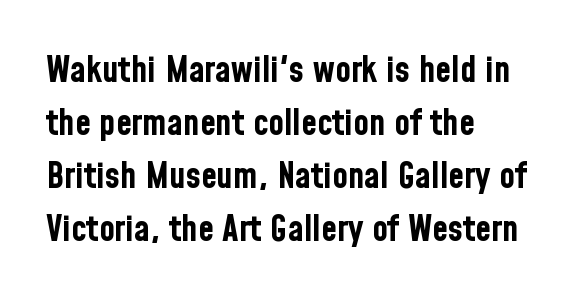
Q: Is the text bold? A: Yes.
Q: Is the text italic (slanted)? A: No, it is upright.
Q: Is the typeface a serif or a sans-serif typeface? A: Sans-serif.
Q: Is the text underlined? A: No.
Q: How is the paragraph aligned? A: Left-aligned.
Q: Is the spacing between letters normal or unusually wide? A: Normal.
Q: Is the spacing between lines tight, normal or loose? A: Normal.
Q: Width (condensed, normal, or wide)? A: Condensed.
Q: Stroke contrast? A: Low.
Q: x-height? A: Medium.
Q: Monospaced? A: No.
